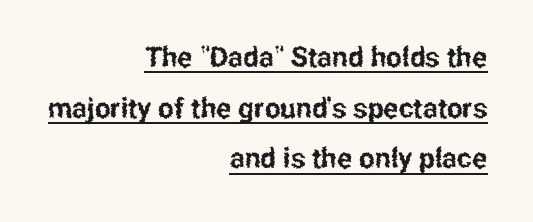
The image shows 28 px condensed sans-serif type, upright; set right-aligned, line spacing 1.81x, normal letter spacing, underlined; low stroke contrast and a medium x-height.
